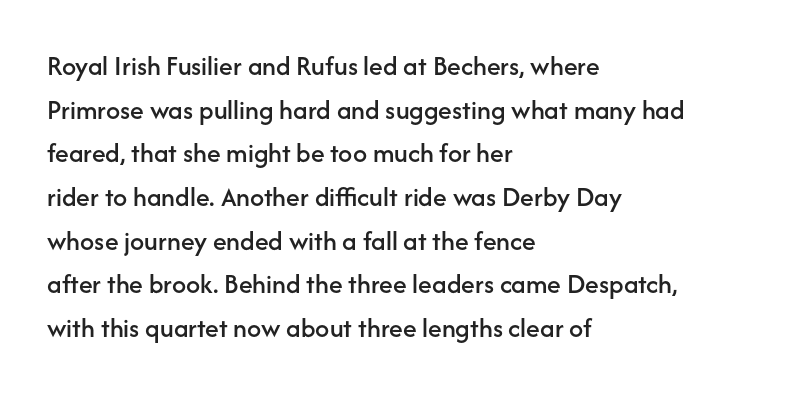
Q: Is the text italic (slanted)? A: No, it is upright.
Q: Is the typeface a serif or a sans-serif typeface? A: Sans-serif.
Q: Is the text underlined? A: No.
Q: How is the paragraph aligned? A: Left-aligned.
Q: Is the spacing between letters normal or unusually wide? A: Normal.
Q: Is the spacing between lines tight, normal or loose? A: Normal.
Q: Width (condensed, normal, or wide)? A: Normal.
Q: Stroke contrast? A: Low.
Q: x-height? A: Medium.
Q: Monospaced? A: No.
